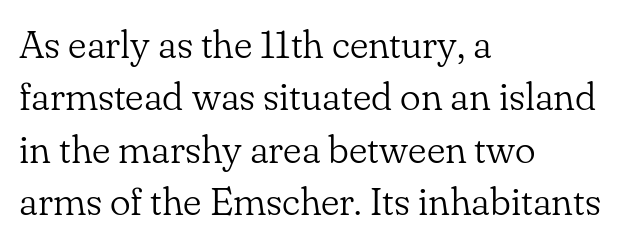
{"serif": "yes", "italic": "no", "bold": "no", "weight": "light", "width": "normal", "stroke_contrast": "low", "x_height": "small", "monospaced": "no", "underline": "no", "align": "left", "line_spacing": "normal", "line_spacing_ratio": 1.34, "letter_spacing": "normal", "letter_spacing_em": 0.0, "glyph_px": 39}
